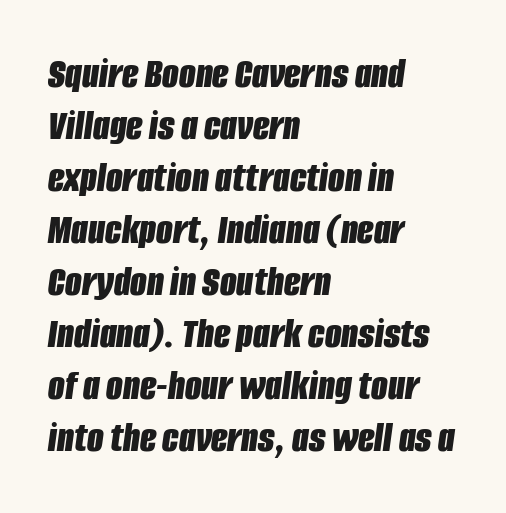
Q: Is the text bold? A: Yes.
Q: Is the text italic (slanted)? A: Yes, it leans right by about 8 degrees.
Q: Is the text underlined? A: No.
Q: How is the paragraph aligned? A: Left-aligned.
Q: Is the spacing between letters normal or unusually wide? A: Normal.
Q: Width (condensed, normal, or wide)? A: Condensed.
Q: Stroke contrast? A: Low.
Q: x-height? A: Large.
Q: Monospaced? A: No.
